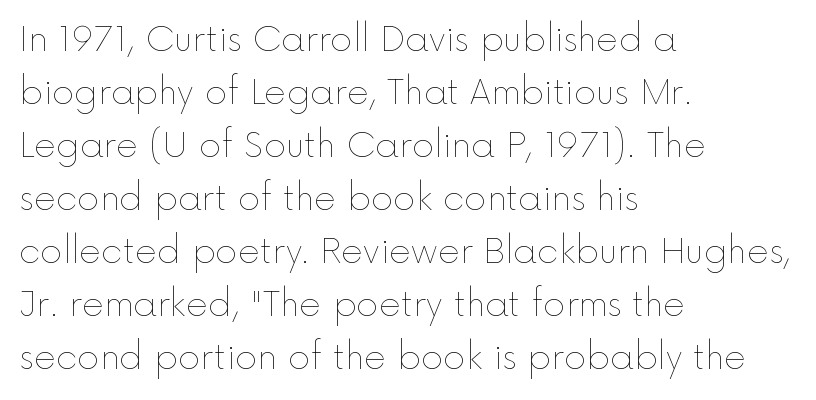
Q: Is the text bold? A: No.
Q: Is the text italic (slanted)? A: No, it is upright.
Q: Is the text underlined? A: No.
Q: How is the paragraph aligned? A: Left-aligned.
Q: Is the spacing between letters normal or unusually wide? A: Normal.
Q: Is the spacing between lines tight, normal or loose? A: Normal.
Q: Width (condensed, normal, or wide)? A: Normal.
Q: x-height? A: Medium.
Q: Monospaced? A: No.
